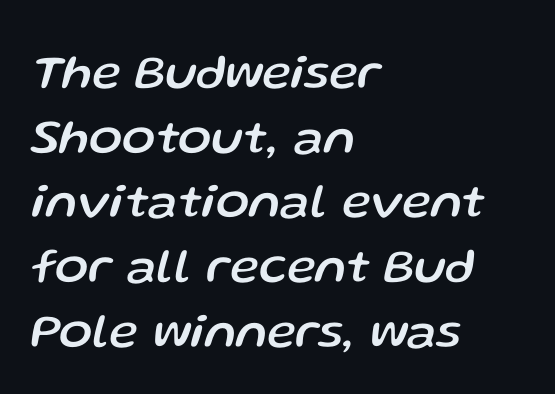
Interline gaps are of average width in this sample. The whole block is typeset with a tilt. The type is set solid horizontally, with unmodified tracking. Beneath every word, the page is bare.
